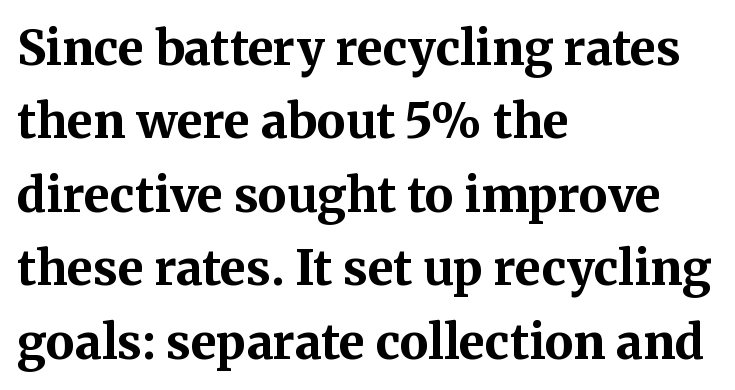
Q: Is the text bold? A: Yes.
Q: Is the text italic (slanted)? A: No, it is upright.
Q: Is the typeface a serif or a sans-serif typeface? A: Serif.
Q: Is the text underlined? A: No.
Q: How is the paragraph aligned? A: Left-aligned.
Q: Is the spacing between letters normal or unusually wide? A: Normal.
Q: Is the spacing between lines tight, normal or loose? A: Normal.
Q: Width (condensed, normal, or wide)? A: Normal.
Q: Stroke contrast? A: Medium.
Q: x-height? A: Medium.
Q: Monospaced? A: No.
